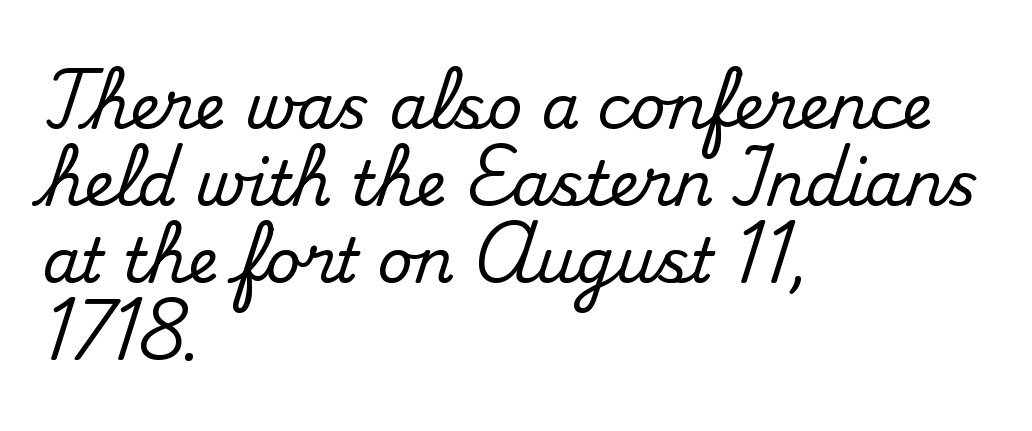
{"serif": "yes", "width": "normal", "stroke_contrast": "medium", "x_height": "small", "monospaced": "no", "underline": "no", "align": "left", "line_spacing": "normal", "line_spacing_ratio": 1.26, "letter_spacing": "normal", "letter_spacing_em": 0.0, "glyph_px": 61}
